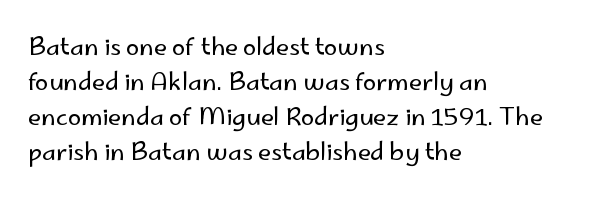
No word sits above an underline. This is the regular roman posture of the typeface. The lines in this sample share a left origin and differ only in where they stop. Successive baselines arrive at the customary interval.
